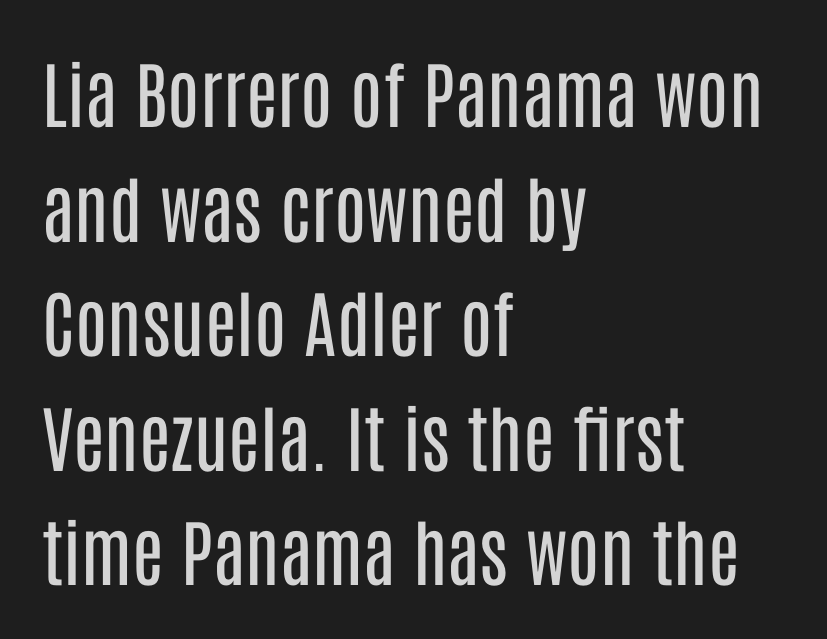
Q: Is the text bold? A: No.
Q: Is the text italic (slanted)? A: No, it is upright.
Q: Is the typeface a serif or a sans-serif typeface? A: Sans-serif.
Q: Is the text underlined? A: No.
Q: How is the paragraph aligned? A: Left-aligned.
Q: Is the spacing between letters normal or unusually wide? A: Normal.
Q: Is the spacing between lines tight, normal or loose? A: Normal.
Q: Width (condensed, normal, or wide)? A: Condensed.
Q: Stroke contrast? A: Low.
Q: x-height? A: Large.
Q: Monospaced? A: No.
